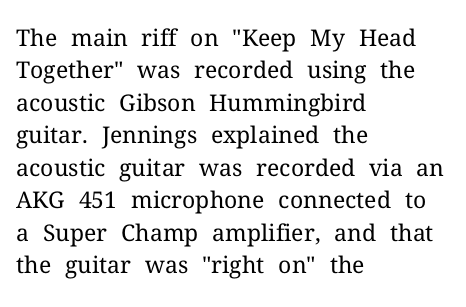
Q: Is the text bold? A: No.
Q: Is the text italic (slanted)? A: No, it is upright.
Q: Is the text underlined? A: No.
Q: How is the paragraph aligned? A: Left-aligned.
Q: Is the spacing between letters normal or unusually wide? A: Normal.
Q: Is the spacing between lines tight, normal or loose? A: Normal.
